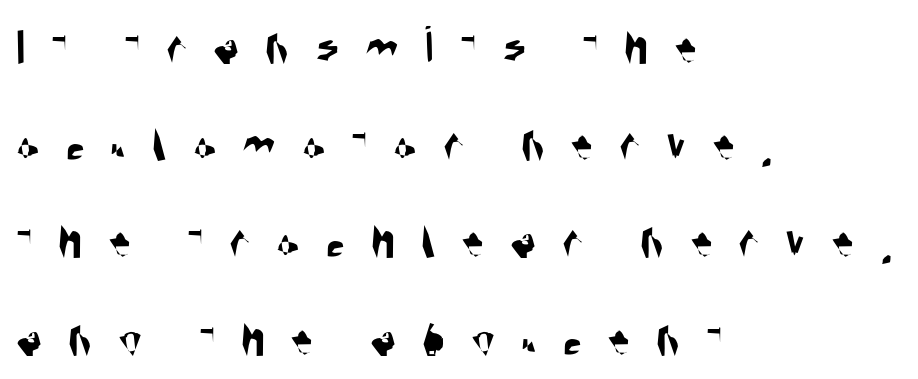
{"serif": "no", "width": "condensed", "stroke_contrast": "medium", "x_height": "large", "monospaced": "no", "underline": "no", "align": "left", "line_spacing_ratio": 1.8, "letter_spacing": "wide", "letter_spacing_em": 0.48, "glyph_px": 54}
